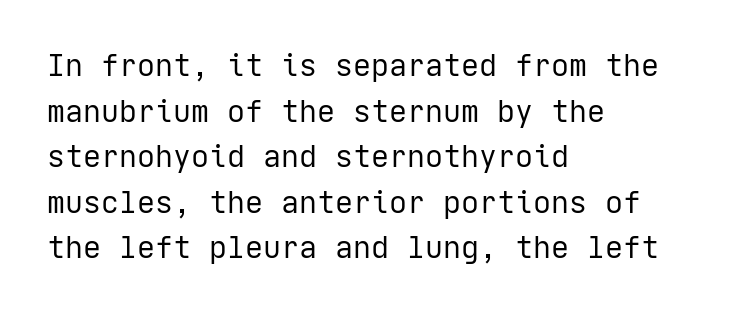
{"serif": "no", "italic": "no", "bold": "no", "weight": "regular", "width": "normal", "stroke_contrast": "low", "x_height": "medium", "underline": "no", "align": "left", "line_spacing": "normal", "line_spacing_ratio": 1.52, "letter_spacing": "normal", "letter_spacing_em": 0.0, "glyph_px": 30}
